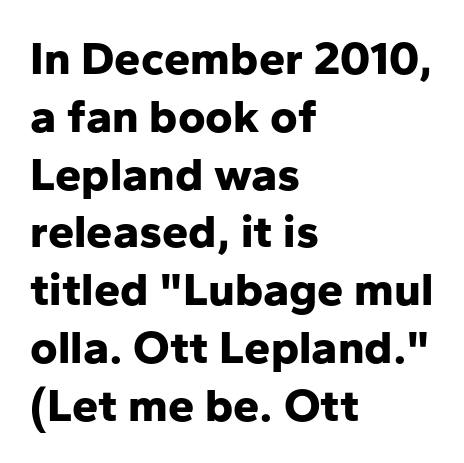
Q: Is the text bold? A: Yes.
Q: Is the text italic (slanted)? A: No, it is upright.
Q: Is the typeface a serif or a sans-serif typeface? A: Sans-serif.
Q: Is the text underlined? A: No.
Q: How is the paragraph aligned? A: Left-aligned.
Q: Is the spacing between letters normal or unusually wide? A: Normal.
Q: Width (condensed, normal, or wide)? A: Normal.
Q: Stroke contrast? A: Low.
Q: x-height? A: Medium.
Q: Monospaced? A: No.
